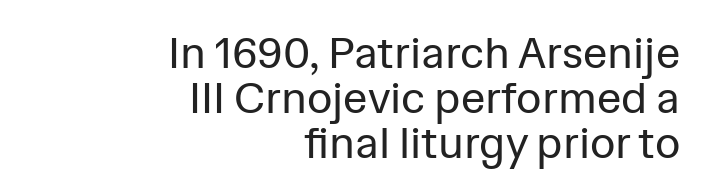
The image shows 44 px regular-weight sans-serif type, upright; set right-aligned, tight line spacing (1.02x), normal letter spacing, not underlined; low stroke contrast and a medium x-height.
